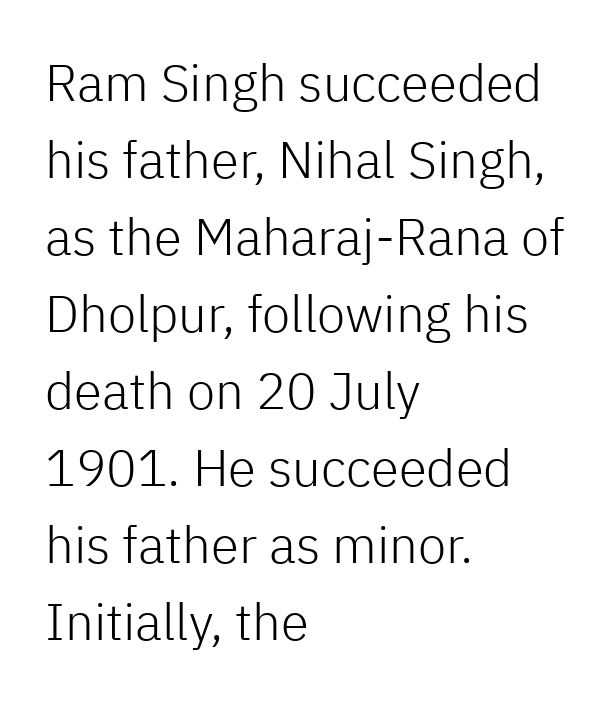
The image shows 51 px light sans-serif type, upright; set left-aligned, normal line spacing (1.51x), normal letter spacing, not underlined; low stroke contrast and a medium x-height.
